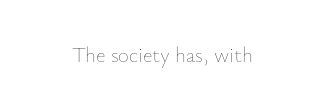
The passage shown is not underscored anywhere. The font's upright variant was chosen for this text. Stems here are at most as thick as an everyday book face. Observe the ordinary spacing: letters are neighbours, not strangers.
